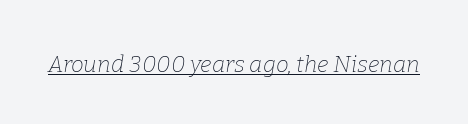
{"italic": "yes", "lean": "right", "slant_degrees": 9, "bold": "no", "underline": "yes", "letter_spacing": "normal", "letter_spacing_em": 0.0, "glyph_px": 23}
